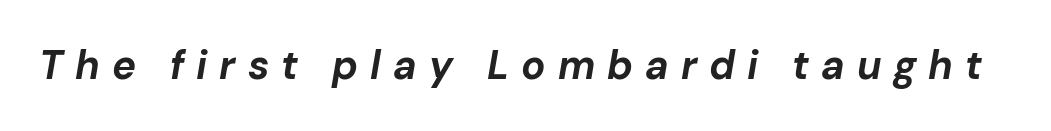
The image shows 40 px bold type, italic (leaning right); set unusually wide letter spacing (+0.3 em), not underlined; low stroke contrast and a medium x-height.
